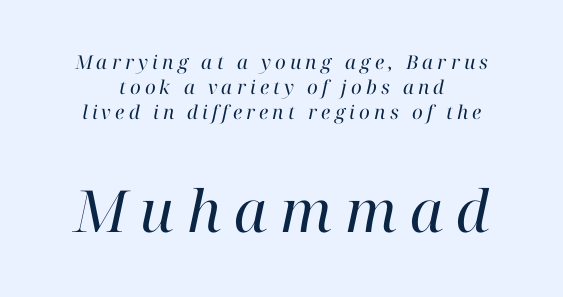
The rendering uses natural spacing where letterforms have individual widths. The face used here is rendered with a markedly widened letterfit. Slant detected: the letters are inclined. Check where the strokes stop: tiny serifs finish them off. Character size in the trailing block exceeds that of the leading block.
